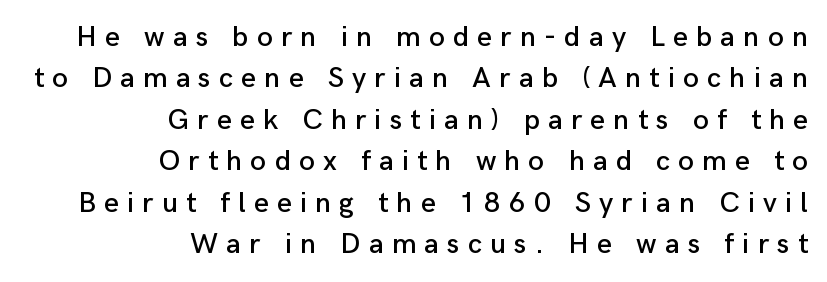
Caption: multi-line text, flush right, ragged left. The rendering uses natural spacing where letterforms have individual widths. Short note: letters widely spaced. Normally led — the rows are evenly, conventionally spaced.
